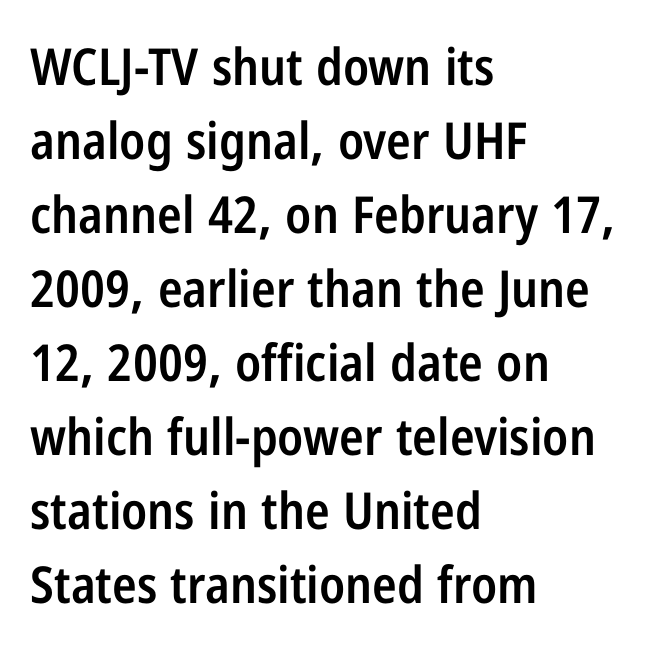
Q: Is the text bold? A: Semi-bold.
Q: Is the text italic (slanted)? A: No, it is upright.
Q: Is the typeface a serif or a sans-serif typeface? A: Sans-serif.
Q: Is the text underlined? A: No.
Q: How is the paragraph aligned? A: Left-aligned.
Q: Is the spacing between letters normal or unusually wide? A: Normal.
Q: Is the spacing between lines tight, normal or loose? A: Normal.
Q: Width (condensed, normal, or wide)? A: Condensed.
Q: Stroke contrast? A: Low.
Q: x-height? A: Medium.
Q: Monospaced? A: No.
